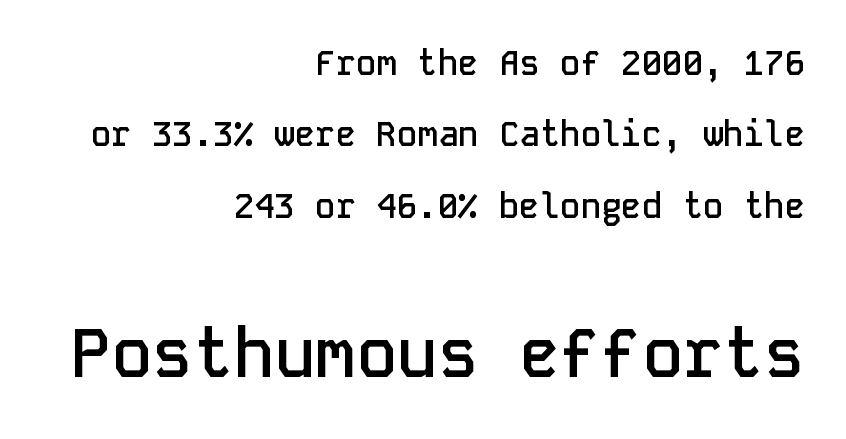
The image shows 68 px semibold sans-serif type, upright, monospaced; set right-aligned, loose line spacing (2.1x), normal letter spacing, not underlined; the second (bottom) block is 2.0x larger; low stroke contrast and a medium x-height.
